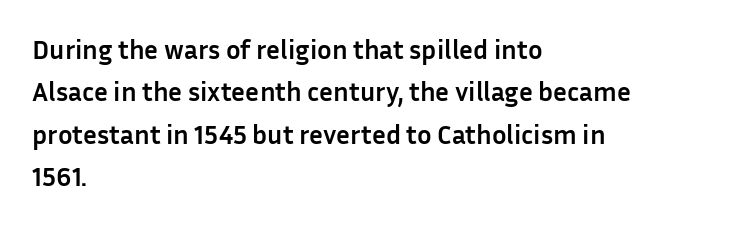
The axis of the letterforms is exactly vertical. The passage is arranged the way most books set body copy — flush left. Beneath every word, the page is bare. Summary of weight: heavy, a full bold. In terms of leading, this rendering sits right in the middle.
